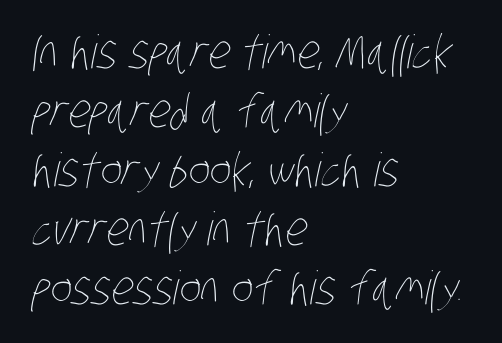
In CSS terms this would be text-align: left. Character widths vary here, with narrow letters taking less room than wide ones. Notice how descenders clear the ascenders below comfortably — that's standard leading. Here the glyphs are tracked normally, forming tight word shapes.
